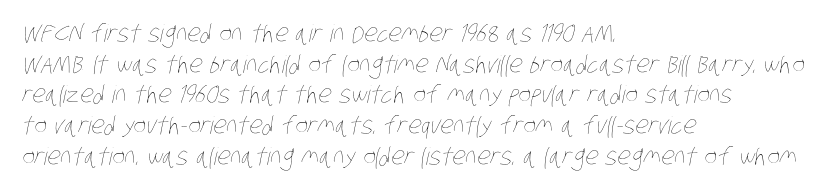
Is the stroke heavy? The answer is a plain regular-or-lighter. Glance below the letters and you will spot only blank space. The lines in this sample share a left origin and differ only in where they stop. Standard letterfit; no display-style spreading of the glyphs. Interline gaps are of average width in this sample.
